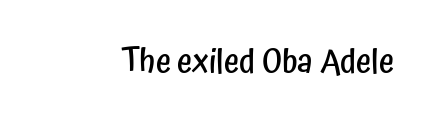
The image shows 33 px semibold, condensed sans-serif type, upright; set normal letter spacing, not underlined; low stroke contrast and a medium x-height.
